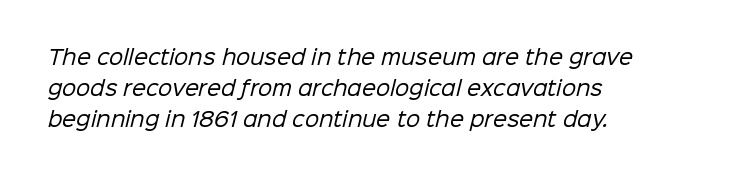
The image shows 20 px text type; set left-aligned, normal line spacing (1.54x), normal letter spacing, not underlined.
